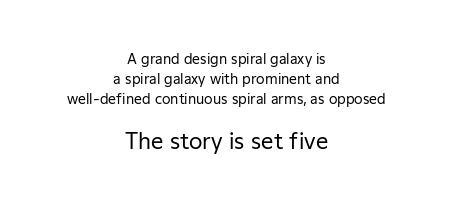
Standard letterfit; no display-style spreading of the glyphs. Neither beginnings nor endings align; midpoints do. Upright lettering throughout. The letters in the lower block stand taller than those in the block above.
